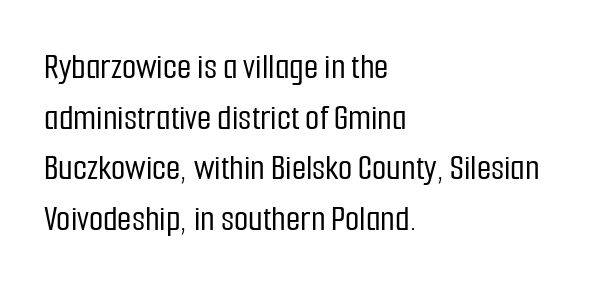
{"serif": "no", "italic": "no", "width": "condensed", "stroke_contrast": "low", "x_height": "medium", "monospaced": "no", "underline": "no", "align": "left", "line_spacing": "normal", "line_spacing_ratio": 1.37, "letter_spacing": "normal", "letter_spacing_em": 0.0, "glyph_px": 37}
